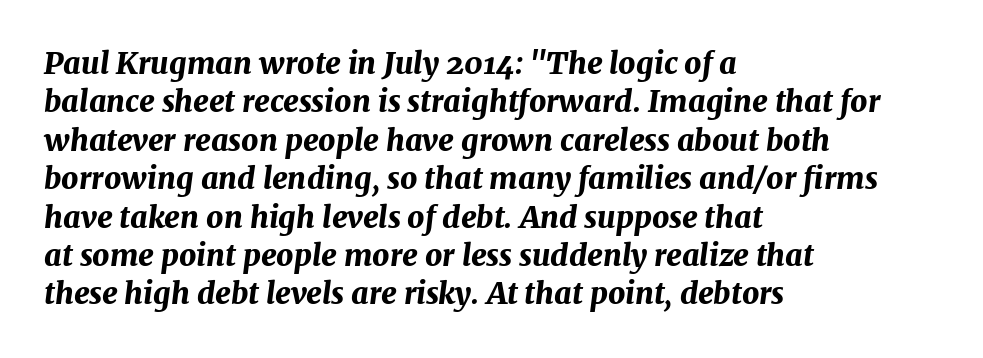
Q: Is the text bold? A: Yes.
Q: Is the text italic (slanted)? A: Yes, it leans right by about 7 degrees.
Q: Is the text underlined? A: No.
Q: How is the paragraph aligned? A: Left-aligned.
Q: Is the spacing between letters normal or unusually wide? A: Normal.
Q: Is the spacing between lines tight, normal or loose? A: Normal.
Q: Width (condensed, normal, or wide)? A: Normal.
Q: Stroke contrast? A: Medium.
Q: x-height? A: Medium.
Q: Monospaced? A: No.
